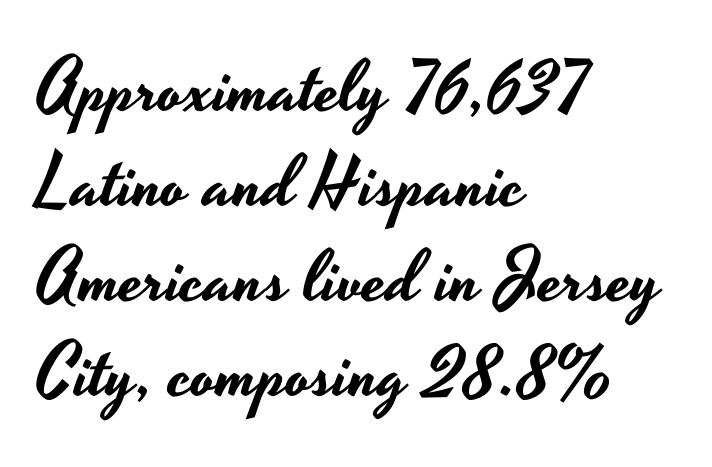
Students, observe: this is what conventionally led text looks like. These lines keep a tight, regular rhythm from letter to letter. Character widths vary here, with narrow letters taking less room than wide ones.
